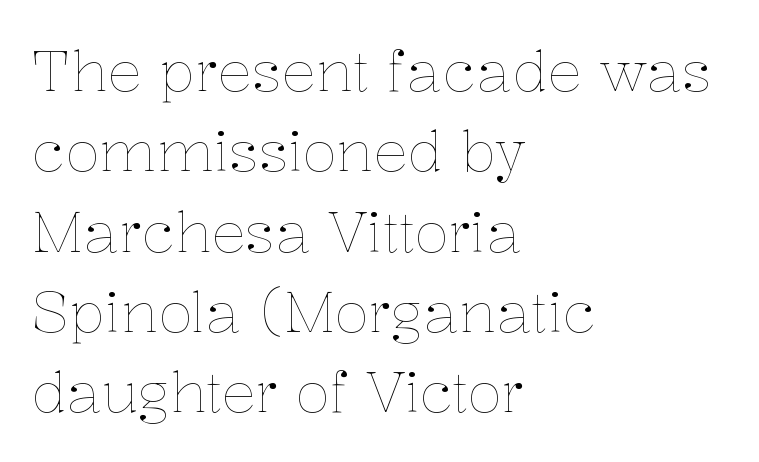
The image shows 57 px thin type, upright; set left-aligned, normal line spacing (1.41x), normal letter spacing, not underlined; low stroke contrast and a medium x-height.
